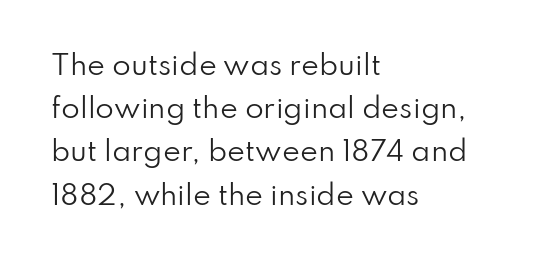
Q: Is the text bold? A: No.
Q: Is the text italic (slanted)? A: No, it is upright.
Q: Is the text underlined? A: No.
Q: How is the paragraph aligned? A: Left-aligned.
Q: Is the spacing between letters normal or unusually wide? A: Normal.
Q: Is the spacing between lines tight, normal or loose? A: Normal.
